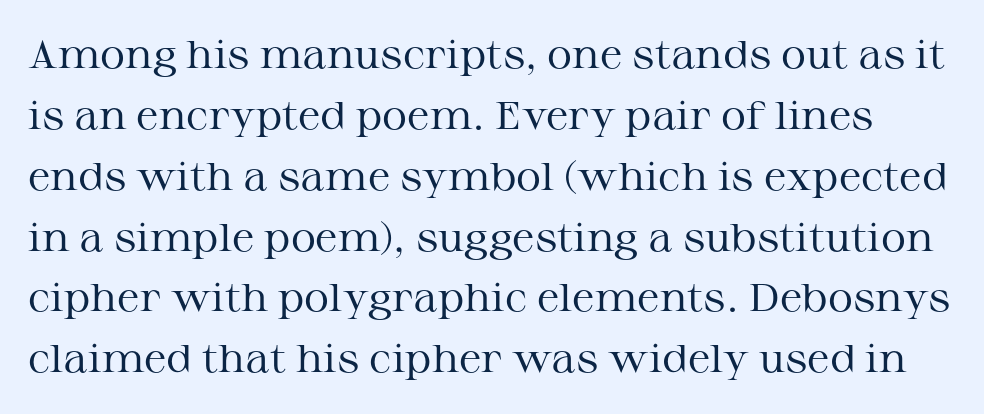
No extra ink here — the face is not bold. A typesetter would call this proportional, since set widths differ per character. Characters follow at the spacing the type designer built in. Words float on clear page, feet unadorned. Leading matches the norm, producing a regular column. I'd call this a serif setting — the letters wear small feet.
